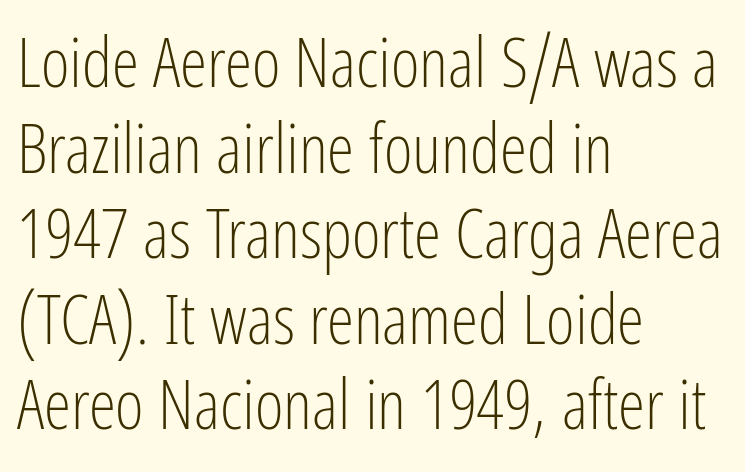
The gap between lines stays unmarked. How are the letters spaced? Ordinarily, with no added tracking. Layout note: lines flush left. Check where the strokes stop: nothing finishes them off — pure sans. Each letter keeps its own natural width here, so spacing adapts to shape. Heaviness? Minimal to ordinary, like unemphasized prose.
